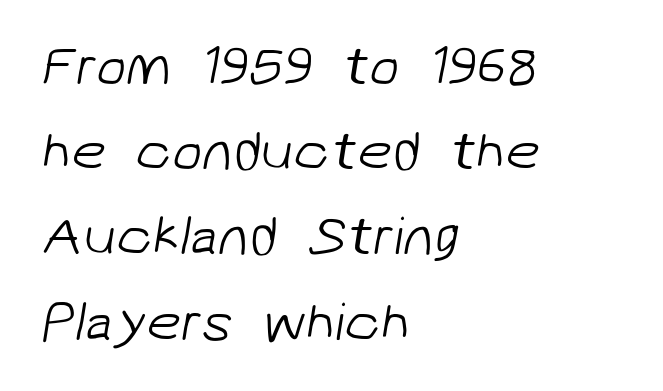
Compared with typical body copy, the letter spacing here is the same. These glyphs show unthickened strokes, regular width or finer. Letterform terminals end flat and unadorned throughout the passage. The block of text has a typical density, with ordinary space between rows.
